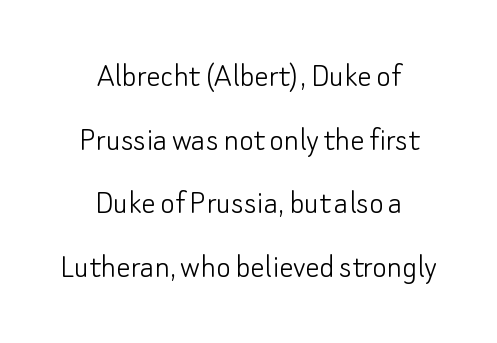
Every row of glyphs is offset so its center matches the block's center. Is the letter spacing exaggerated? No — it looks like the ordinary default. In terms of letterform style, serifs are entirely absent. Stroke thickness stays within the range of a standard reading face or lighter. The letters advance in unequal steps, a hallmark of proportional type.
